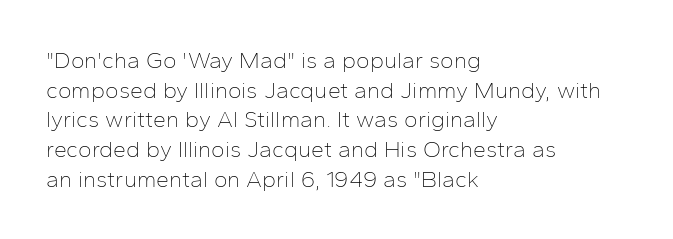
The lines sit at an ordinary, default distance from one another. The rag falls on the right side of this text block. The characters are drawn with everyday or finer stroke widths. Descender tails drop into unmarked territory.
